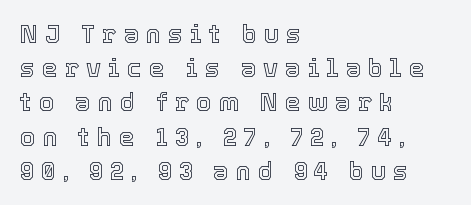
Words appear elongated and porous because spacing is wide. The glyphs are unaccompanied by any horizontal stroke below them. The lettering holds an erect, upright posture throughout. The designer left line spacing at the default.
